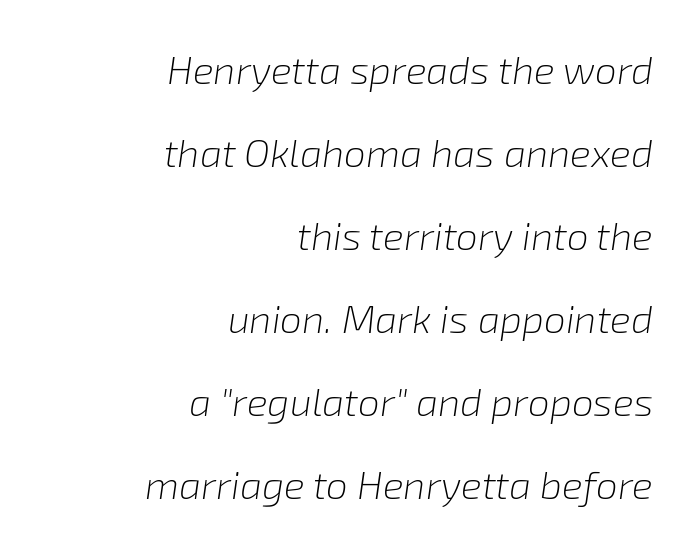
The image shows 39 px light type, italic (leaning right); set right-aligned, loose line spacing (2.13x), normal letter spacing, not underlined; low stroke contrast and a medium x-height.
